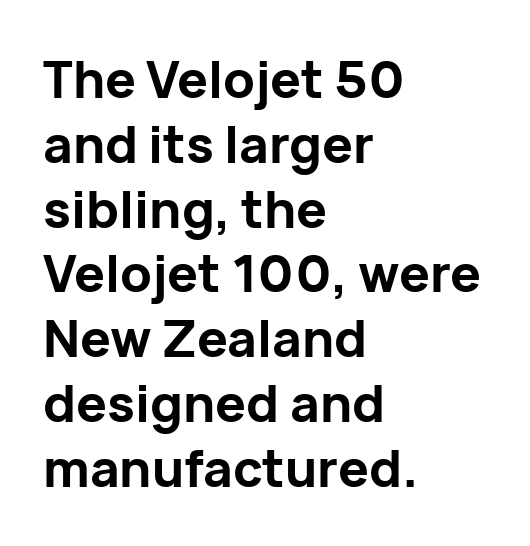
The image shows 51 px bold sans-serif type, upright; set left-aligned, normal line spacing (1.27x), normal letter spacing, not underlined; low stroke contrast and a medium x-height.
